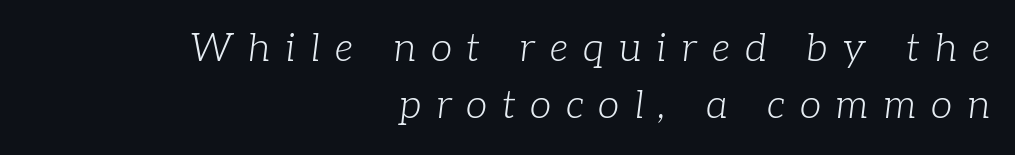
The space between consecutive lines is moderate. A typesetter would mark this as italic. The horizontal fit of the characters is loose and conspicuously gappy. A clean baseline with only descenders dipping below it.
